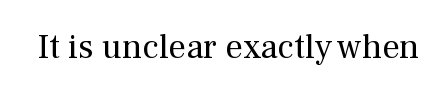
Letters have the restrained weight of plain body copy at most. Bare-footed words on every line. Standard letterfit; no display-style spreading of the glyphs. Do the characters align in a grid? No, the font is proportional. If you drew a line through each stem, it would be perfectly vertical. Serifs: yes, visible at the terminals of the letterforms.
